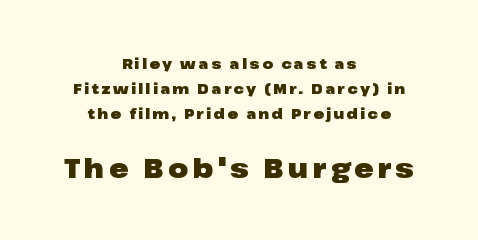
The rendering positions every line midway between the sides. Every letter is thick-stroked: bold, no question. Characters remain perfectly vertical along every line. The block sitting lower on the canvas is the one with enlarged characters.
